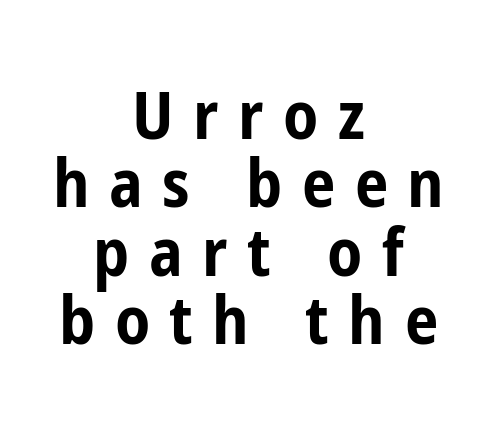
Tracking value appears strongly positive — letters spread wide. The designer went with a sans here, leaving each stem footless. The letters advance in unequal steps, a hallmark of proportional type. If you drew a line through each stem, it would be perfectly vertical. Stroke thickness is high; the sample reads as a true bold.
